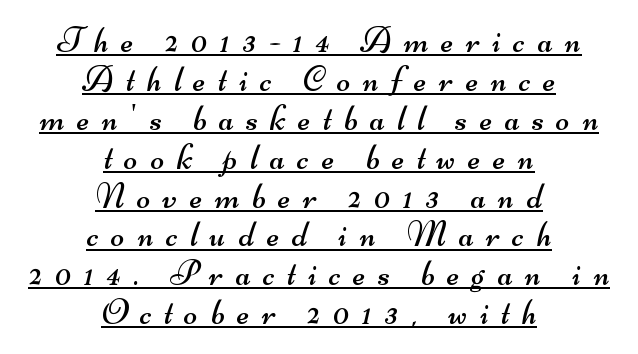
{"serif": "no", "bold": "no", "weight": "regular", "width": "wide", "stroke_contrast": "medium", "x_height": "small", "monospaced": "no", "underline": "yes", "align": "center", "line_spacing": "tight", "line_spacing_ratio": 1.08, "letter_spacing": "wide", "letter_spacing_em": 0.35, "glyph_px": 36}
